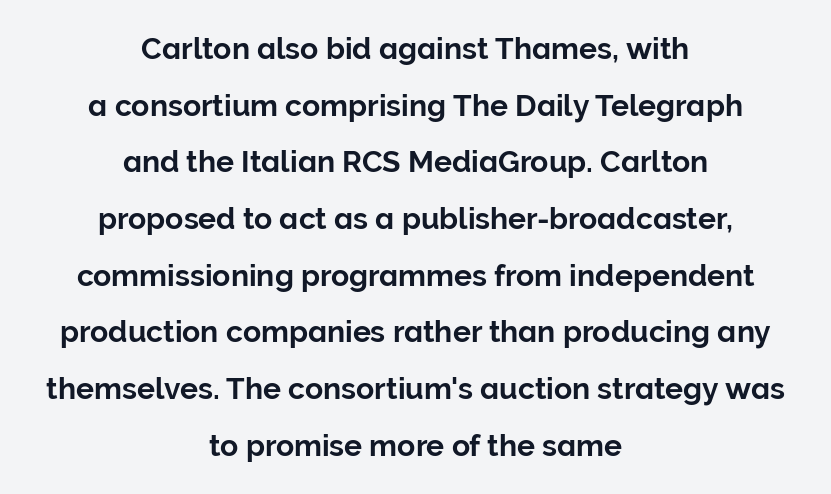
The image shows 30 px sans-serif type, upright; set centered, line spacing 1.89x, normal letter spacing, not underlined; low stroke contrast and a medium x-height.
